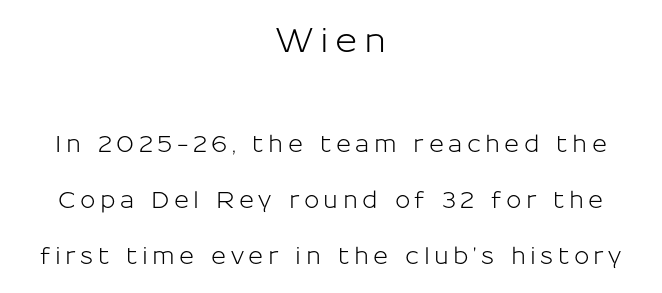
Q: Is the text italic (slanted)? A: No, it is upright.
Q: Is the typeface a serif or a sans-serif typeface? A: Sans-serif.
Q: Is the text underlined? A: No.
Q: How is the paragraph aligned? A: Centered.
Q: Is the spacing between lines tight, normal or loose? A: Loose.
Q: Which block of text is set in a larger size, the first (top) or the second (bottom)? A: The first (top) one.
Q: Width (condensed, normal, or wide)? A: Normal.
Q: Stroke contrast? A: Low.
Q: x-height? A: Medium.
Q: Monospaced? A: No.
